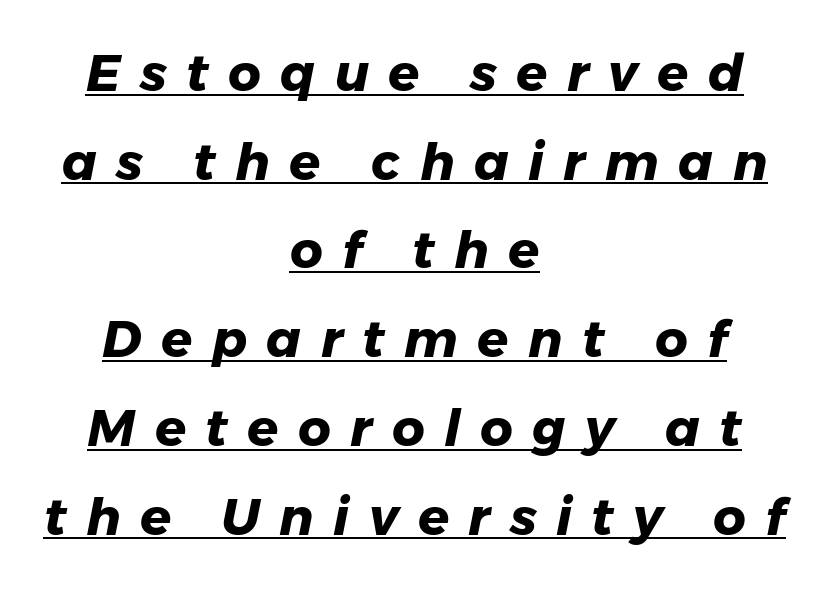
{"italic": "yes", "lean": "right", "slant_degrees": 11, "bold": "yes", "weight": "heavy", "width": "normal", "stroke_contrast": "low", "x_height": "medium", "monospaced": "no", "underline": "yes", "align": "center", "line_spacing_ratio": 1.74, "letter_spacing": "wide", "letter_spacing_em": 0.38, "glyph_px": 51}
